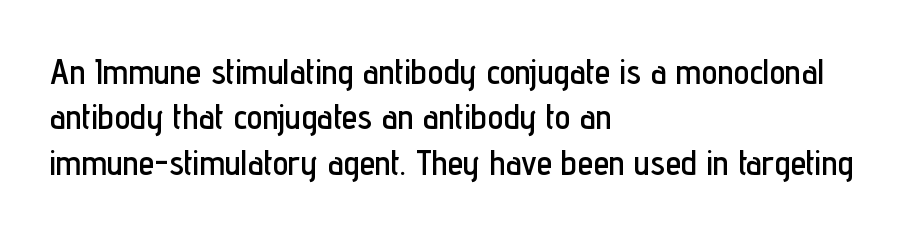
{"serif": "no", "italic": "no", "width": "condensed", "stroke_contrast": "low", "x_height": "medium", "monospaced": "no", "underline": "no", "align": "left", "line_spacing": "normal", "line_spacing_ratio": 1.3, "letter_spacing": "normal", "letter_spacing_em": 0.0, "glyph_px": 35}
